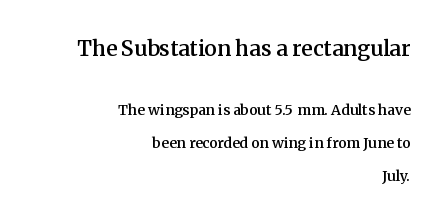
The gaps between neighbouring characters are ordinary and unremarkable. The string is rendered with underlining switched off. Type size steps down from the first block to the second. Honestly, the rows look like they've been pulled way apart. The paragraph shown leans on its right margin.
